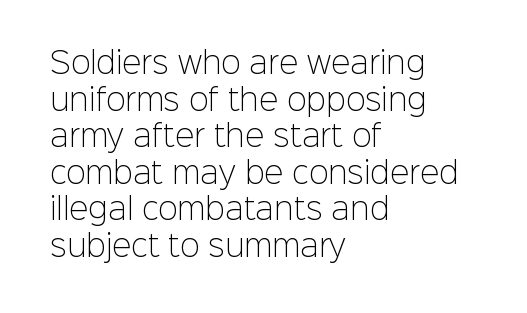
Alignment: flush left. Is the stroke heavy? The answer is a plain regular-or-lighter. These lines are rendered in a variable-pitch font. Lines of text with bare space underneath. Does extra space separate the letters? No, they use regular spacing.
